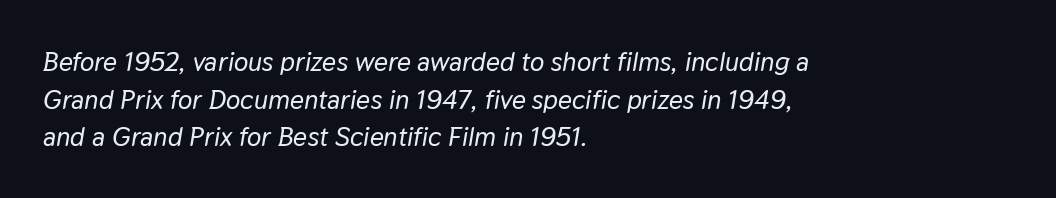
{"italic": "yes", "lean": "right", "slant_degrees": 9, "underline": "no", "align": "left", "line_spacing": "normal", "line_spacing_ratio": 1.39, "letter_spacing": "normal", "letter_spacing_em": 0.0, "glyph_px": 27}
